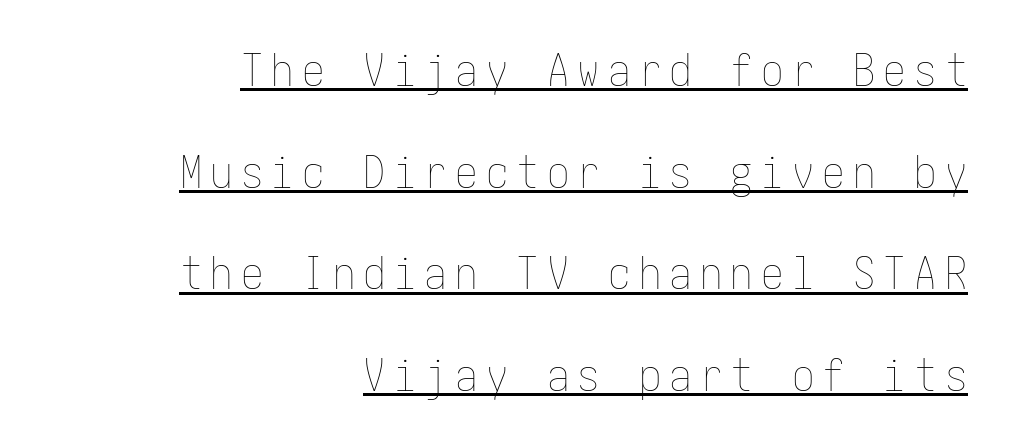
A rule runs beneath these lines of type. The lines are quadded right. Students, observe: this is what heavily led, spacious text looks like. Vertical stems look standard width or narrower in stroke. In terms of posture, this sample is upright.
